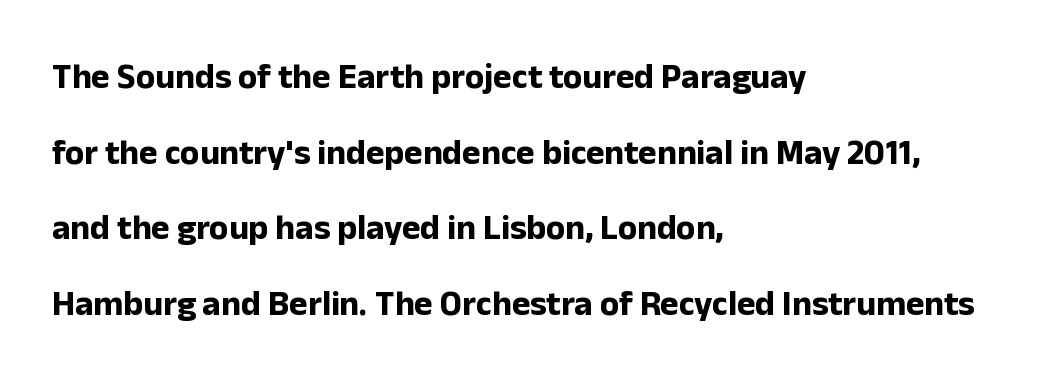
Note the varied advance widths — an 'i' is clearly narrower than an 'm'. How would I describe the line gaps? Wide and relaxed. Glyph-to-glyph distance matches everyday printed text. The zone under the glyphs is completely vacant.
